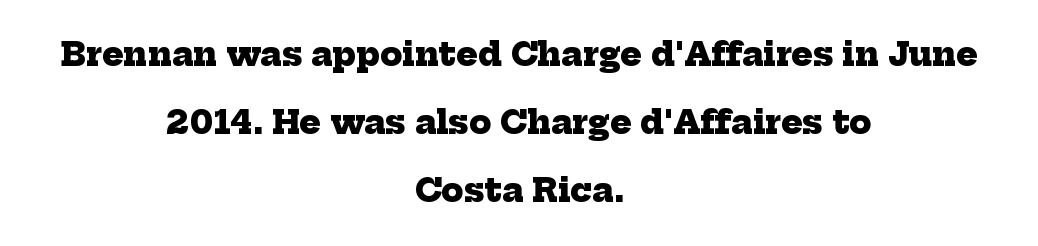
Q: Is the text bold? A: Yes.
Q: Is the typeface a serif or a sans-serif typeface? A: Serif.
Q: Is the text underlined? A: No.
Q: How is the paragraph aligned? A: Centered.
Q: Is the spacing between letters normal or unusually wide? A: Normal.
Q: Is the spacing between lines tight, normal or loose? A: Loose.
Q: Width (condensed, normal, or wide)? A: Normal.
Q: Stroke contrast? A: Low.
Q: x-height? A: Medium.
Q: Monospaced? A: No.
